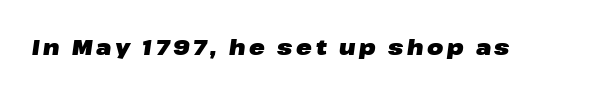
{"italic": "yes", "lean": "right", "slant_degrees": 8, "bold": "yes", "underline": "no", "glyph_px": 21}
